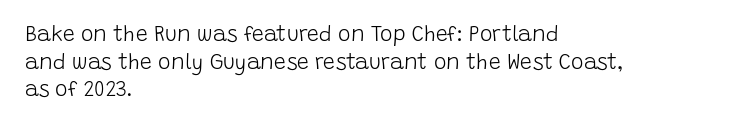
Q: Is the text bold? A: No.
Q: Is the text italic (slanted)? A: No, it is upright.
Q: Is the text underlined? A: No.
Q: How is the paragraph aligned? A: Left-aligned.
Q: Is the spacing between letters normal or unusually wide? A: Normal.
Q: Is the spacing between lines tight, normal or loose? A: Normal.
